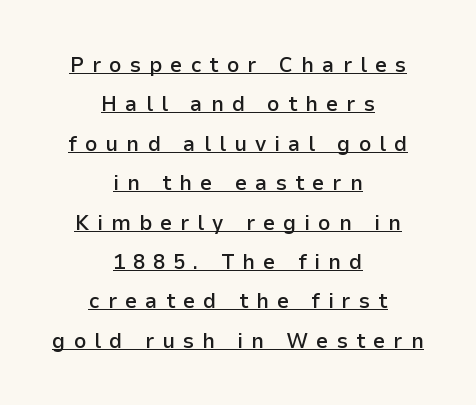
Q: Is the text bold? A: Semi-bold.
Q: Is the text italic (slanted)? A: No, it is upright.
Q: Is the text underlined? A: Yes.
Q: How is the paragraph aligned? A: Centered.
Q: Is the spacing between letters normal or unusually wide? A: Unusually wide.
